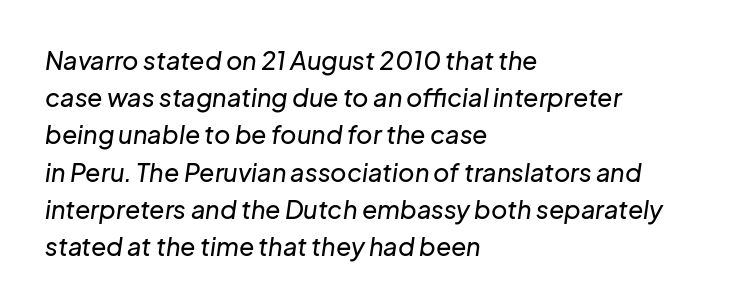
Q: Is the text italic (slanted)? A: Yes, it leans right by about 8 degrees.
Q: Is the text underlined? A: No.
Q: How is the paragraph aligned? A: Left-aligned.
Q: Is the spacing between letters normal or unusually wide? A: Normal.
Q: Is the spacing between lines tight, normal or loose? A: Normal.
